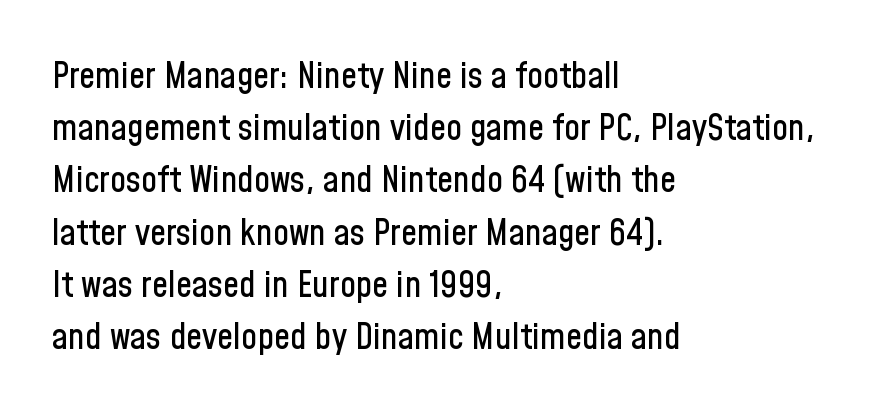
Q: Is the text italic (slanted)? A: No, it is upright.
Q: Is the typeface a serif or a sans-serif typeface? A: Sans-serif.
Q: Is the text underlined? A: No.
Q: How is the paragraph aligned? A: Left-aligned.
Q: Is the spacing between letters normal or unusually wide? A: Normal.
Q: Is the spacing between lines tight, normal or loose? A: Normal.
Q: Width (condensed, normal, or wide)? A: Condensed.
Q: Stroke contrast? A: Low.
Q: x-height? A: Medium.
Q: Monospaced? A: No.
